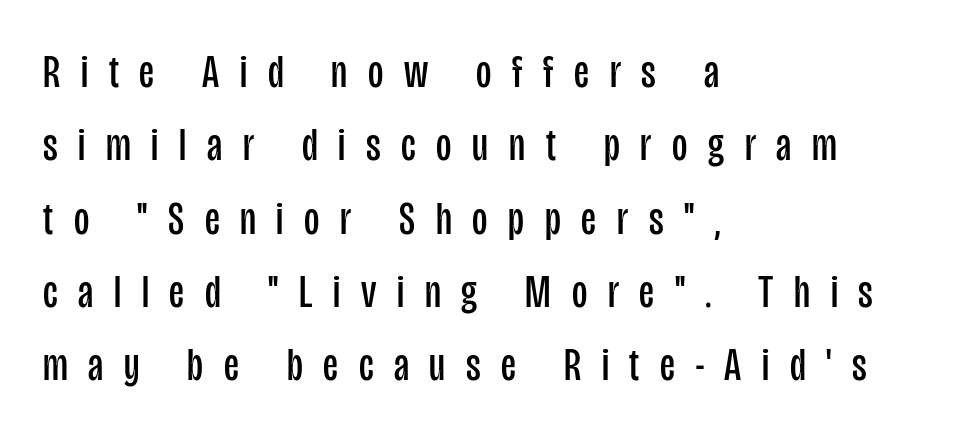
{"serif": "no", "italic": "no", "bold": "no", "weight": "regular", "width": "condensed", "stroke_contrast": "low", "x_height": "large", "monospaced": "no", "underline": "no", "align": "left", "line_spacing": "normal", "line_spacing_ratio": 1.56, "letter_spacing": "wide", "letter_spacing_em": 0.44, "glyph_px": 47}
